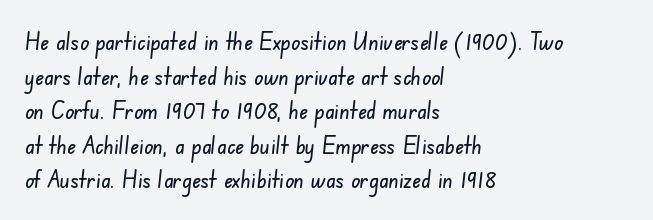
Q: Is the text underlined? A: No.
Q: How is the paragraph aligned? A: Left-aligned.
Q: Is the spacing between letters normal or unusually wide? A: Normal.
Q: Is the spacing between lines tight, normal or loose? A: Normal.
